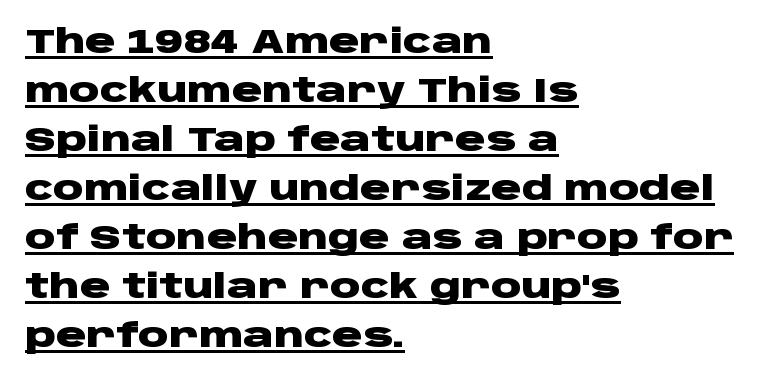
The rendered words wear a rule along their underside. The letters sit at their default tracking, neither squeezed nor spread. The characters look thick and weighty, a clear bold. Do the characters align in a grid? No, the font is proportional. Alignment: flush left.
